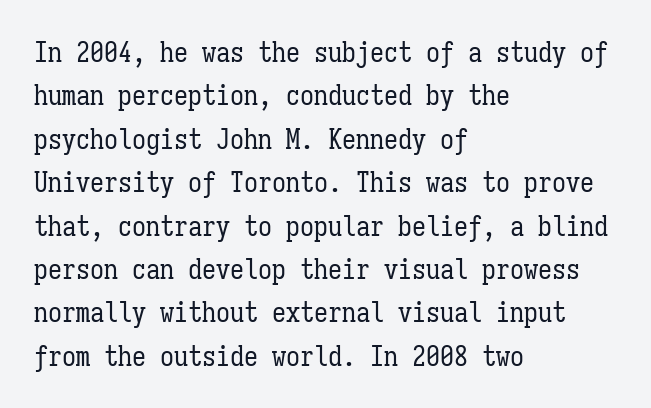
{"italic": "no", "bold": "no", "weight": "regular", "width": "condensed", "stroke_contrast": "low", "x_height": "medium", "monospaced": "yes", "underline": "no", "align": "left", "line_spacing": "normal", "line_spacing_ratio": 1.55, "letter_spacing": "normal", "letter_spacing_em": 0.0, "glyph_px": 28}
